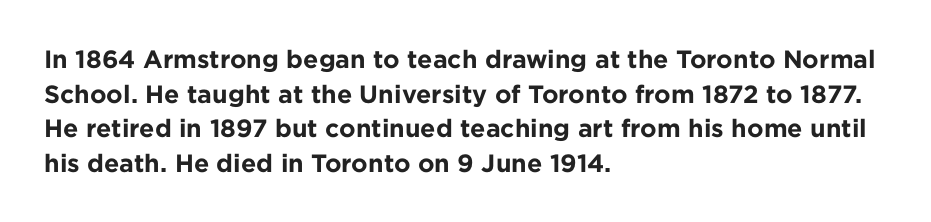
{"italic": "no", "bold": "yes", "underline": "no", "align": "left", "line_spacing": "normal", "line_spacing_ratio": 1.39, "letter_spacing": "normal", "letter_spacing_em": 0.0, "glyph_px": 25}
